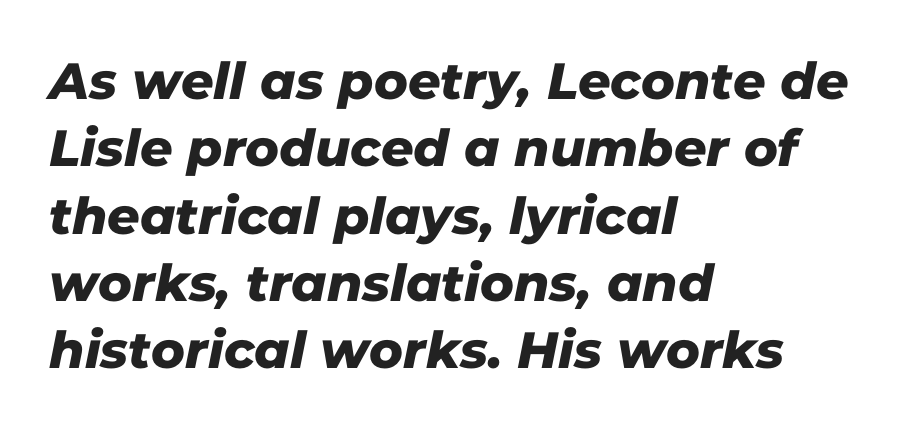
The image shows 51 px sans-serif type; set left-aligned, normal line spacing (1.32x), normal letter spacing, not underlined; low stroke contrast and a medium x-height.
